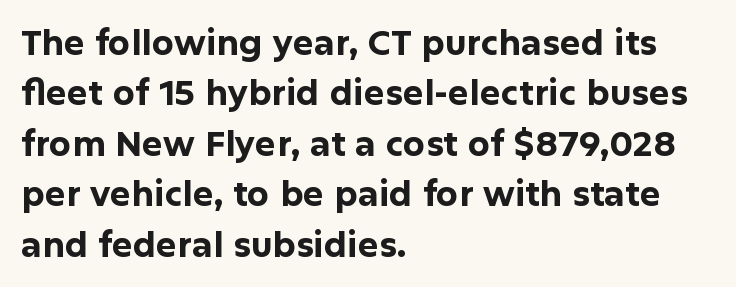
The image shows 35 px bold sans-serif type, upright; set left-aligned, normal line spacing (1.44x), normal letter spacing, not underlined; low stroke contrast and a medium x-height.
